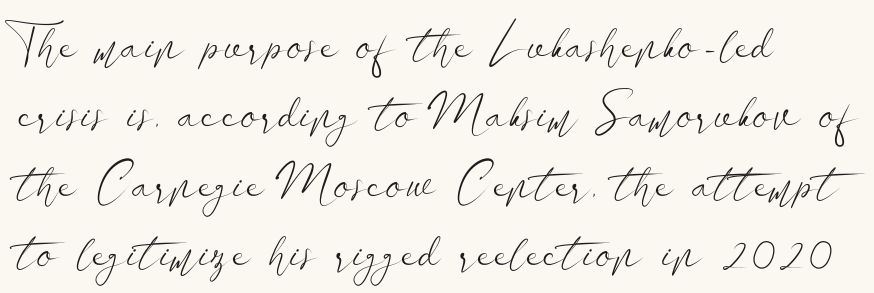
The image shows 50 px light, wide sans-serif type; set left-aligned, normal line spacing (1.39x), normal letter spacing, not underlined; low stroke contrast and a small x-height.
